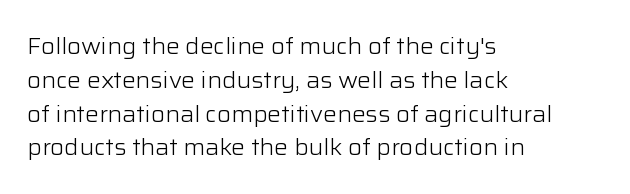
{"italic": "no", "bold": "no", "underline": "no", "align": "left", "line_spacing": "normal", "line_spacing_ratio": 1.47, "letter_spacing": "normal", "letter_spacing_em": 0.0, "glyph_px": 23}
